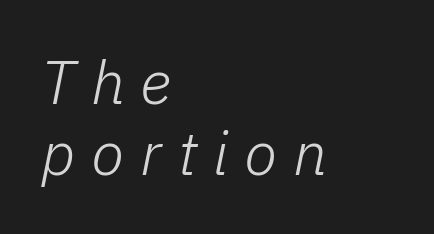
The face used here is proportionally spaced, like ordinary book or web type. If you drew a line through each stem, it would be angled. This rendering widens character spacing well past its baseline value. If you drew a ruler down the left edge, every line would touch it. Nobody drew a line under any word here. The letters look calm and open, with moderate or lighter stems.
